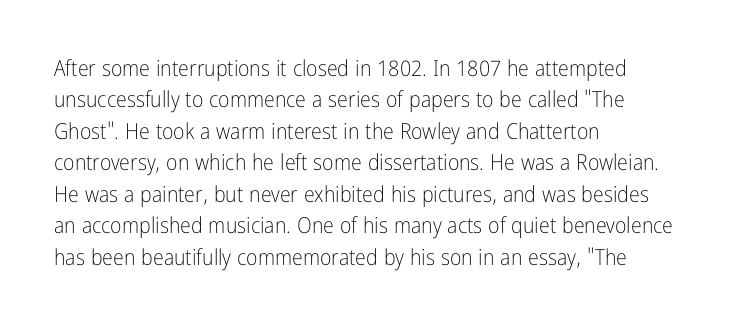
Q: Is the text bold? A: No.
Q: Is the text italic (slanted)? A: No, it is upright.
Q: Is the text underlined? A: No.
Q: How is the paragraph aligned? A: Left-aligned.
Q: Is the spacing between letters normal or unusually wide? A: Normal.
Q: Is the spacing between lines tight, normal or loose? A: Normal.
